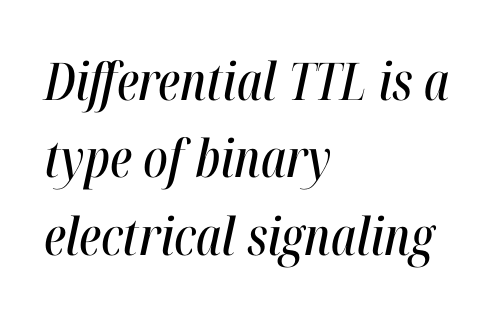
The specimen reads as italic at a glance. Leftover space on each line is placed entirely after the last word. This sample uses plain, unmodified letter spacing. A typesetter would call this leading conventional body-copy spacing.
